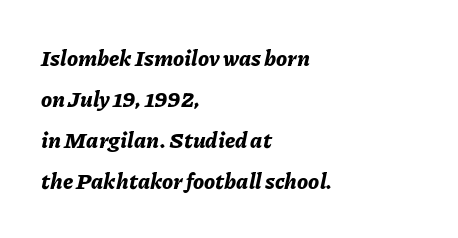
{"italic": "yes", "lean": "right", "slant_degrees": 11, "bold": "yes", "underline": "no", "align": "left", "line_spacing_ratio": 1.87, "letter_spacing": "normal", "letter_spacing_em": 0.0, "glyph_px": 22}
